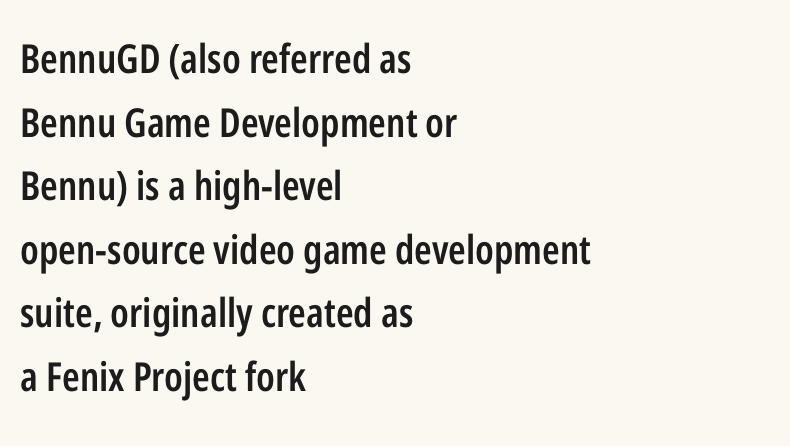
{"serif": "no", "italic": "no", "bold": "semi", "weight": "semibold", "width": "condensed", "stroke_contrast": "low", "x_height": "medium", "monospaced": "no", "underline": "no", "align": "left", "line_spacing": "normal", "line_spacing_ratio": 1.59, "letter_spacing": "normal", "letter_spacing_em": 0.0, "glyph_px": 40}
